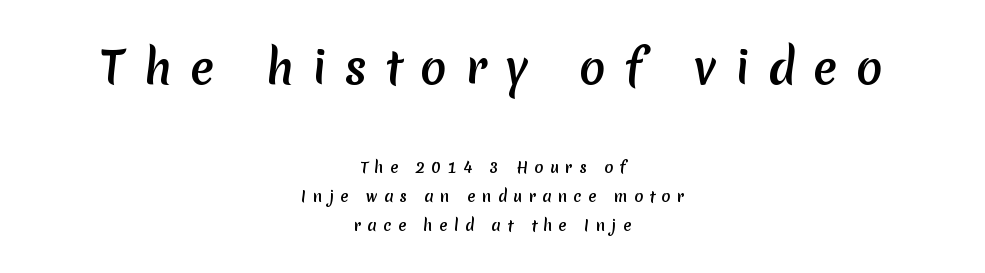
Q: Is the typeface a serif or a sans-serif typeface? A: Sans-serif.
Q: Is the text underlined? A: No.
Q: How is the paragraph aligned? A: Centered.
Q: Is the spacing between letters normal or unusually wide? A: Unusually wide.
Q: Is the spacing between lines tight, normal or loose? A: Loose.
Q: Which block of text is set in a larger size, the first (top) or the second (bottom)? A: The first (top) one.
Q: Width (condensed, normal, or wide)? A: Normal.
Q: Stroke contrast? A: Medium.
Q: x-height? A: Medium.
Q: Monospaced? A: No.
